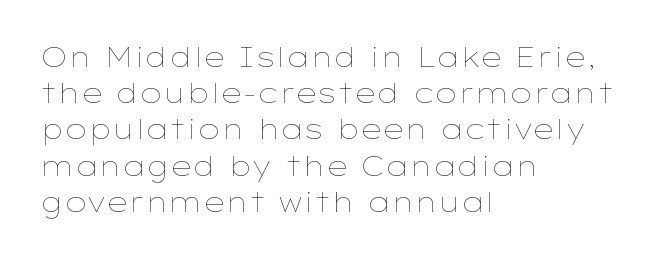
{"italic": "no", "bold": "no", "underline": "no", "align": "left", "line_spacing": "normal", "line_spacing_ratio": 1.34, "letter_spacing": "normal", "letter_spacing_em": 0.0, "glyph_px": 27}
